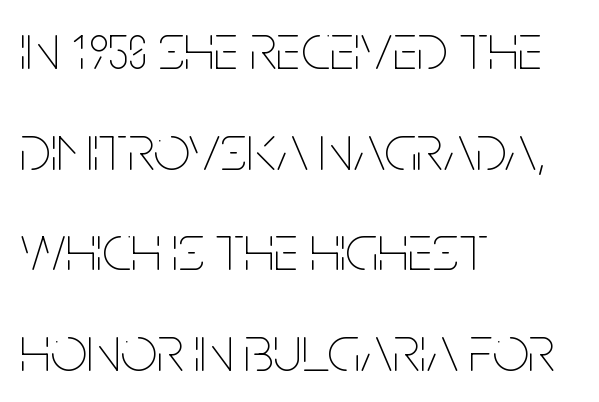
Italic: no, the glyphs are upright roman. The letterforms sit at book weight or below. Whoever set this chose a conventional vertical rhythm. The rendering keeps characters at their native spacing. These lines are rendered in a variable-pitch font.
